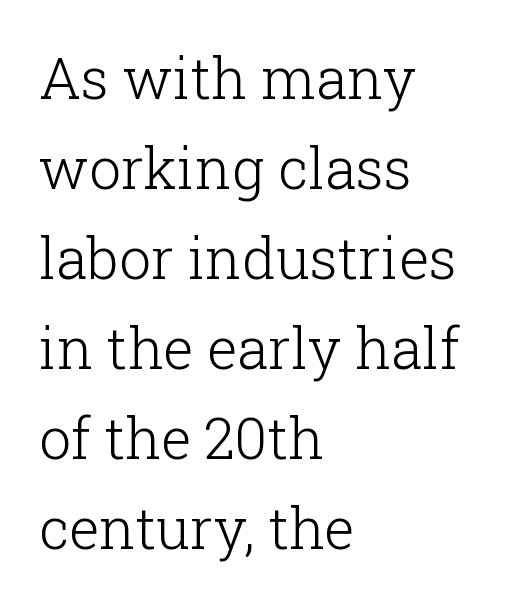
{"serif": "yes", "italic": "no", "bold": "no", "weight": "light", "width": "normal", "stroke_contrast": "low", "x_height": "medium", "monospaced": "no", "underline": "no", "align": "left", "line_spacing": "normal", "line_spacing_ratio": 1.58, "letter_spacing": "normal", "letter_spacing_em": 0.0, "glyph_px": 57}
